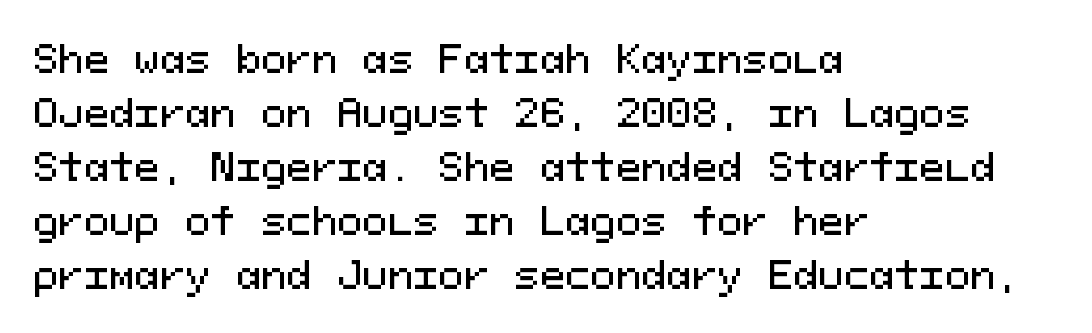
Q: Is the text italic (slanted)? A: No, it is upright.
Q: Is the typeface a serif or a sans-serif typeface? A: Sans-serif.
Q: Is the text underlined? A: No.
Q: How is the paragraph aligned? A: Left-aligned.
Q: Is the spacing between letters normal or unusually wide? A: Normal.
Q: Is the spacing between lines tight, normal or loose? A: Normal.
Q: Width (condensed, normal, or wide)? A: Normal.
Q: Stroke contrast? A: Medium.
Q: x-height? A: Medium.
Q: Monospaced? A: Yes.
